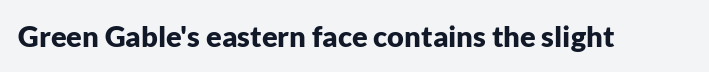
{"serif": "no", "italic": "no", "bold": "yes", "weight": "bold", "width": "normal", "stroke_contrast": "low", "x_height": "medium", "monospaced": "no", "underline": "no", "letter_spacing": "normal", "letter_spacing_em": 0.0, "glyph_px": 29}
